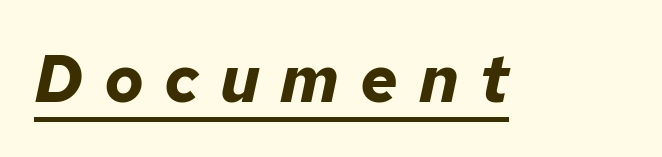
Each letter keeps its own natural width here, so spacing adapts to shape. Honestly, the letter spacing is so wide it's the main thing you notice. Is the type bold? Yes — the strokes are clearly thick and heavy. The text carries the slant typical of an italic or oblique font. Quick note: underline on.
